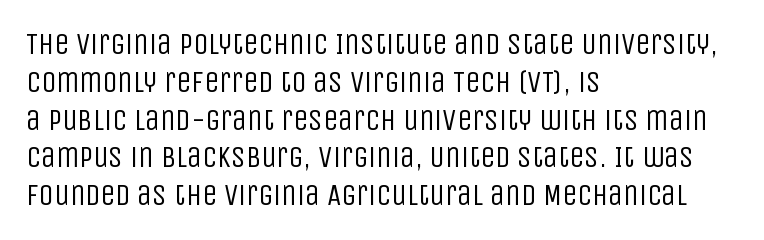
The image shows 30 px regular-weight, condensed sans-serif type, upright; set left-aligned, normal line spacing (1.26x), normal letter spacing, not underlined; low stroke contrast and a large x-height.
